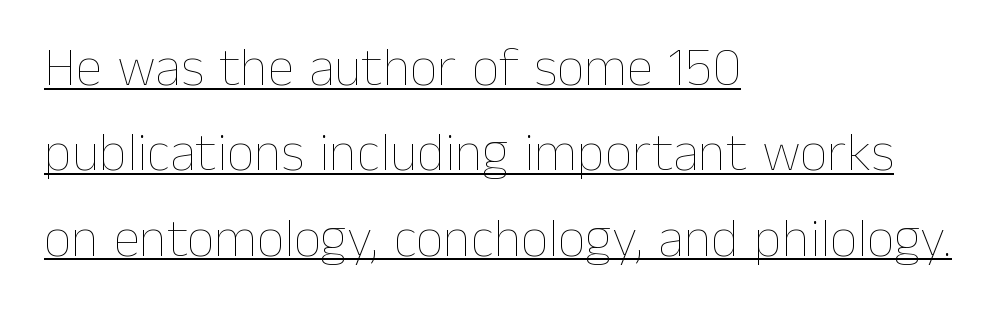
Q: Is the text bold? A: No.
Q: Is the text italic (slanted)? A: No, it is upright.
Q: Is the text underlined? A: Yes.
Q: How is the paragraph aligned? A: Left-aligned.
Q: Is the spacing between letters normal or unusually wide? A: Normal.
Q: Is the spacing between lines tight, normal or loose? A: Normal.
Q: Width (condensed, normal, or wide)? A: Normal.
Q: Stroke contrast? A: Low.
Q: x-height? A: Medium.
Q: Monospaced? A: No.
